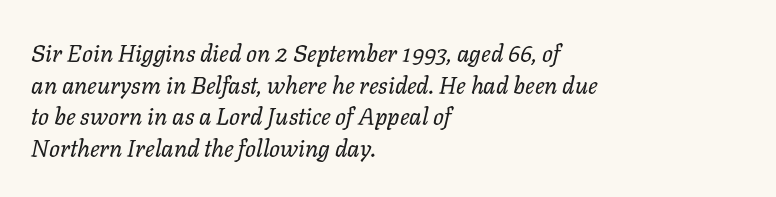
{"italic": "yes", "lean": "right", "slant_degrees": 11, "bold": "no", "underline": "no", "align": "left", "line_spacing": "normal", "line_spacing_ratio": 1.32, "letter_spacing": "normal", "letter_spacing_em": 0.0, "glyph_px": 24}
